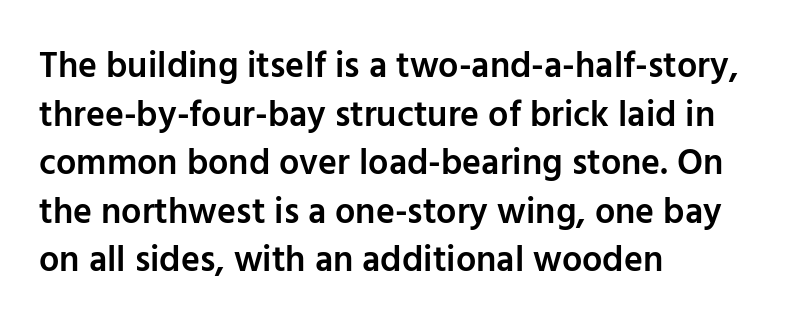
Q: Is the text bold? A: Semi-bold.
Q: Is the text italic (slanted)? A: No, it is upright.
Q: Is the typeface a serif or a sans-serif typeface? A: Sans-serif.
Q: Is the text underlined? A: No.
Q: How is the paragraph aligned? A: Left-aligned.
Q: Is the spacing between letters normal or unusually wide? A: Normal.
Q: Is the spacing between lines tight, normal or loose? A: Normal.
Q: Width (condensed, normal, or wide)? A: Normal.
Q: Stroke contrast? A: Low.
Q: x-height? A: Medium.
Q: Monospaced? A: No.
